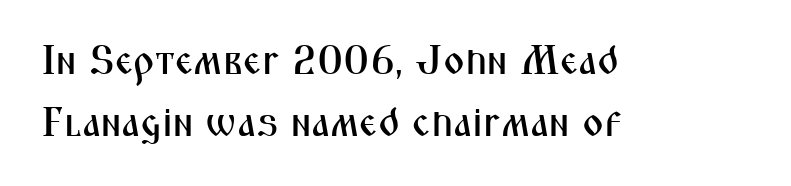
The passage shown is typeset with a sans-serif family. When letters stand straight like this, we call the style roman or upright. Does extra space separate the letters? No, they use regular spacing. Is this a fixed-width face? No — the glyphs have proportional, varying widths.
